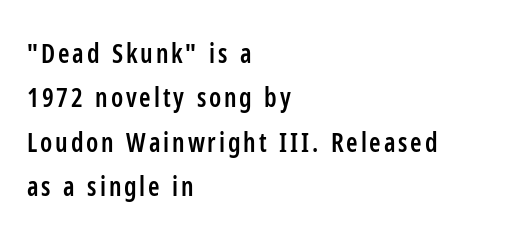
Q: Is the text bold? A: Semi-bold.
Q: Is the text italic (slanted)? A: No, it is upright.
Q: Is the text underlined? A: No.
Q: How is the paragraph aligned? A: Left-aligned.
